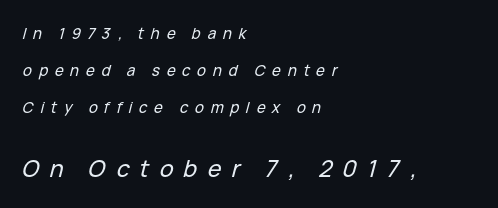
The image shows 23 px text type, italic (leaning right); set left-aligned, loose line spacing (2.46x), unusually wide letter spacing (+0.45 em), not underlined; the second (bottom) block is 1.53x larger.
